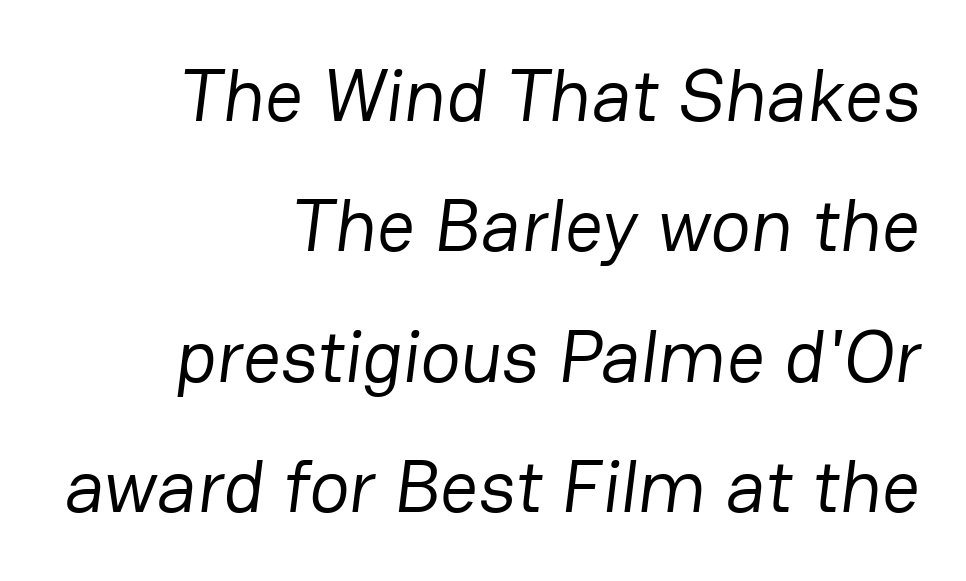
The image shows 75 px regular-weight sans-serif type; set right-aligned, line spacing 1.74x, normal letter spacing, not underlined; low stroke contrast and a medium x-height.
